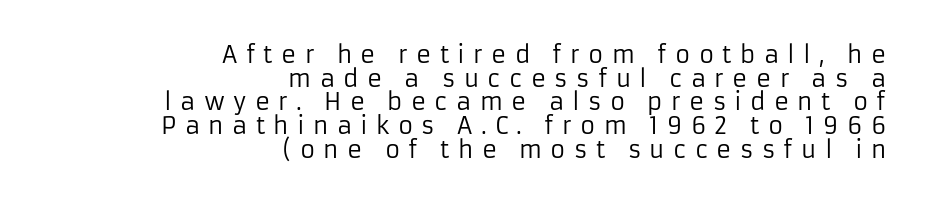
The image shows 23 px text type, upright; set right-aligned, tight line spacing (1.03x), unusually wide letter spacing (+0.36 em), not underlined.
